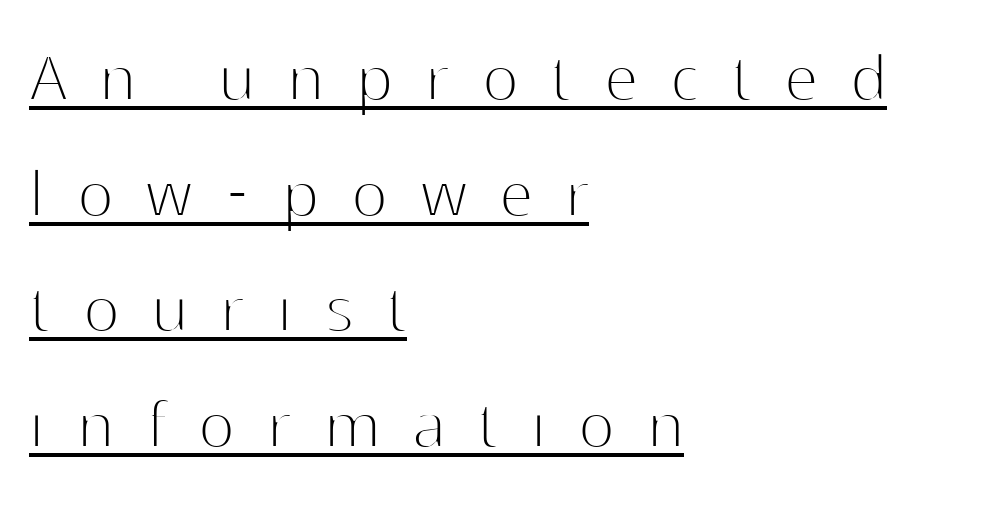
{"serif": "no", "italic": "no", "bold": "no", "weight": "thin", "width": "normal", "stroke_contrast": "high", "x_height": "medium", "monospaced": "no", "underline": "yes", "align": "left", "line_spacing": "normal", "line_spacing_ratio": 1.52, "letter_spacing": "wide", "letter_spacing_em": 0.43, "glyph_px": 76}
